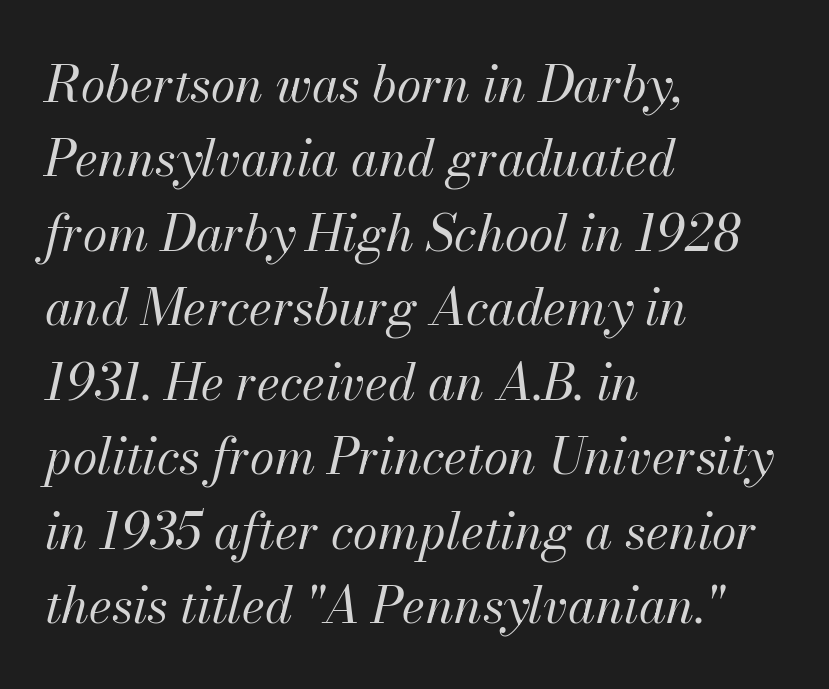
Q: Is the text bold? A: No.
Q: Is the text italic (slanted)? A: Yes, it leans right by about 13 degrees.
Q: Is the text underlined? A: No.
Q: How is the paragraph aligned? A: Left-aligned.
Q: Is the spacing between letters normal or unusually wide? A: Normal.
Q: Is the spacing between lines tight, normal or loose? A: Normal.
Q: Width (condensed, normal, or wide)? A: Normal.
Q: Stroke contrast? A: Medium.
Q: x-height? A: Small.
Q: Monospaced? A: No.
